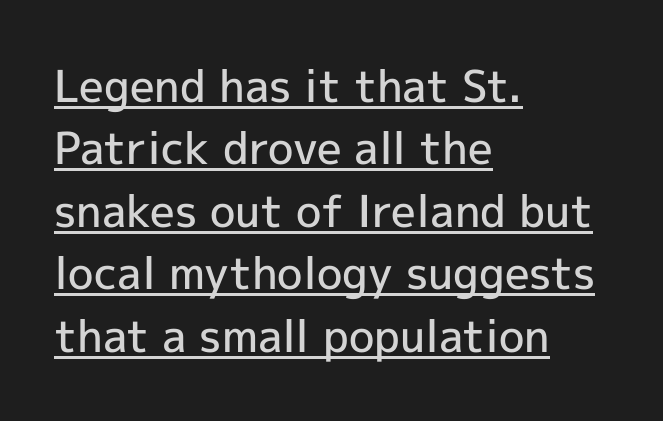
Q: Is the text bold? A: Semi-bold.
Q: Is the text italic (slanted)? A: No, it is upright.
Q: Is the typeface a serif or a sans-serif typeface? A: Sans-serif.
Q: Is the text underlined? A: Yes.
Q: How is the paragraph aligned? A: Left-aligned.
Q: Is the spacing between letters normal or unusually wide? A: Normal.
Q: Is the spacing between lines tight, normal or loose? A: Normal.
Q: Width (condensed, normal, or wide)? A: Normal.
Q: x-height? A: Medium.
Q: Monospaced? A: No.
